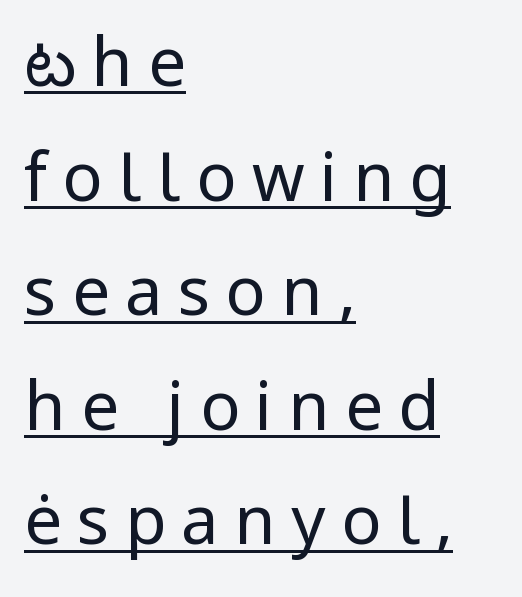
The rag falls on the right side of this text block. Each letter keeps its own natural width here, so spacing adapts to shape. The weight tops out at a normal text grade. Italic: no, the glyphs are upright roman.
